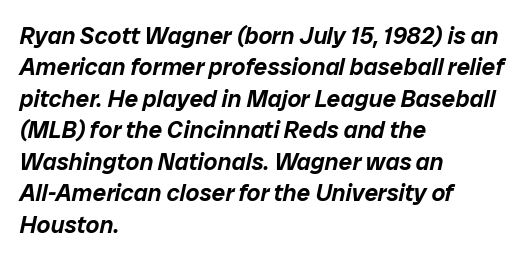
The image shows 24 px text type, italic (leaning right); set left-aligned, normal line spacing (1.31x), normal letter spacing, not underlined.
